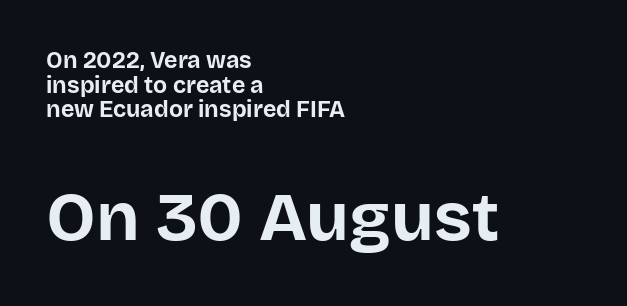
A student would call this left alignment; a typographer would say flush left, rag right. The rendering uses natural spacing where letterforms have individual widths. Its strokes are broad and dark, the hallmark of bold type. Notice how descenders almost collide with the ascenders below — that's tight leading. Here the glyphs are tracked normally, forming tight word shapes. The glyphs in this specimen are sans serif.
